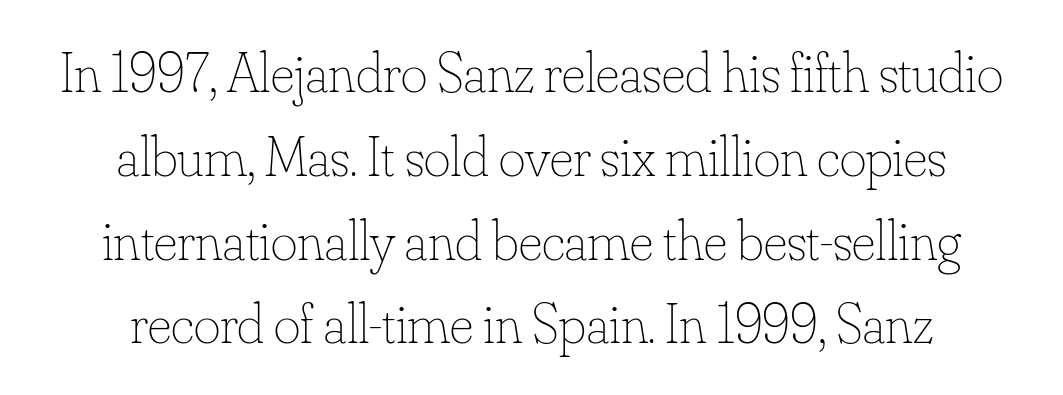
Q: Is the text bold? A: No.
Q: Is the text italic (slanted)? A: No, it is upright.
Q: Is the text underlined? A: No.
Q: How is the paragraph aligned? A: Centered.
Q: Is the spacing between letters normal or unusually wide? A: Normal.
Q: Is the spacing between lines tight, normal or loose? A: Normal.
Q: Width (condensed, normal, or wide)? A: Normal.
Q: Stroke contrast? A: Low.
Q: x-height? A: Small.
Q: Monospaced? A: No.
